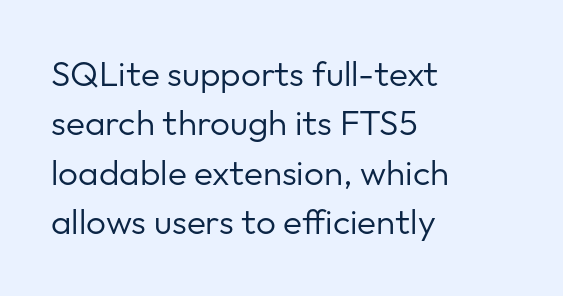
The image shows 35 px regular-weight sans-serif type, upright; set left-aligned, normal line spacing (1.41x), normal letter spacing, not underlined; low stroke contrast and a medium x-height.
